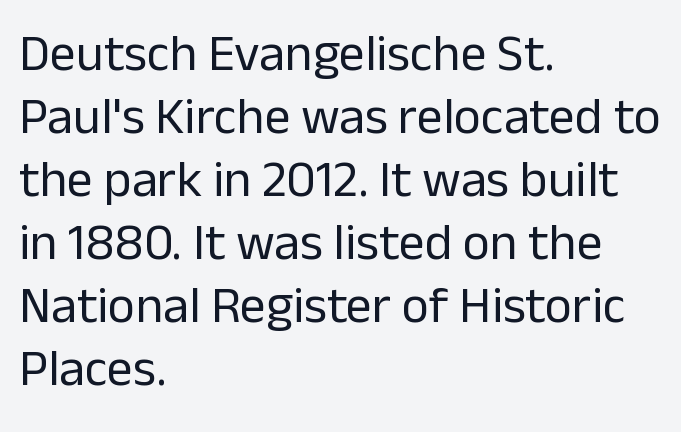
The image shows 52 px regular-weight sans-serif type, upright; set left-aligned, line spacing 1.21x, normal letter spacing, not underlined; low stroke contrast and a medium x-height.
